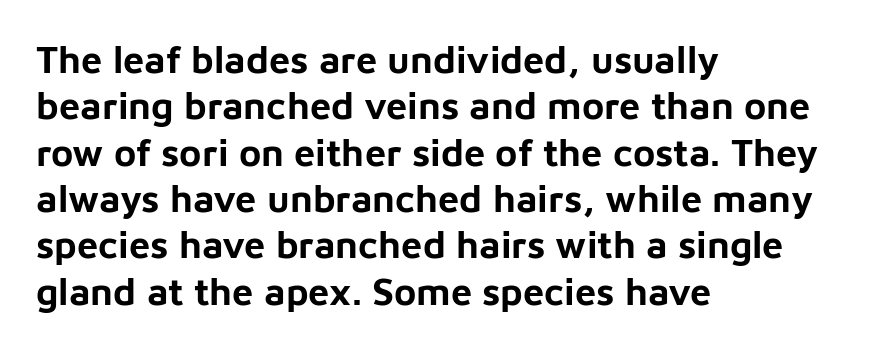
The image shows 38 px bold sans-serif type, upright; set left-aligned, line spacing 1.22x, normal letter spacing, not underlined; low stroke contrast and a medium x-height.
